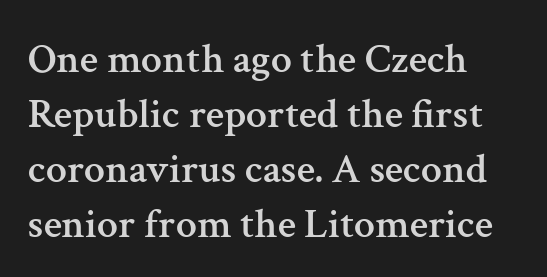
The image shows 42 px serif type, upright; set left-aligned, normal line spacing (1.31x), normal letter spacing, not underlined; medium stroke contrast and a medium x-height.
